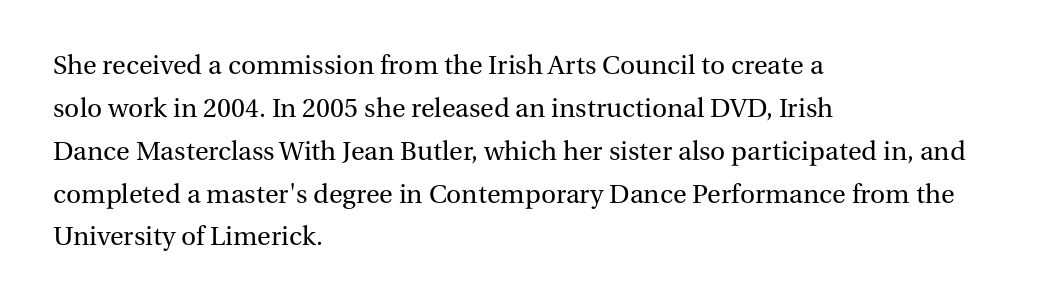
{"serif": "yes", "italic": "no", "bold": "no", "weight": "regular", "width": "normal", "stroke_contrast": "medium", "x_height": "medium", "monospaced": "no", "underline": "no", "align": "left", "line_spacing": "normal", "line_spacing_ratio": 1.53, "letter_spacing": "normal", "letter_spacing_em": 0.0, "glyph_px": 28}
